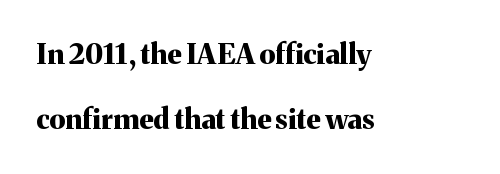
The image shows 28 px bold serif type, upright; set left-aligned, loose line spacing (2.33x), normal letter spacing, not underlined; medium stroke contrast and a medium x-height.
